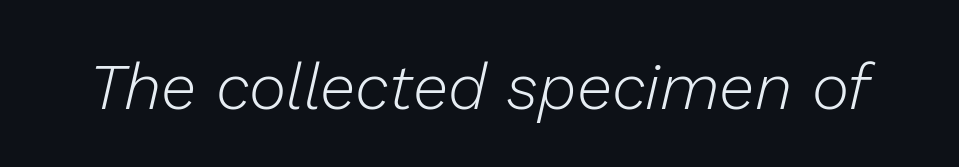
The font's italic variant was chosen for this text. Spacing verdict: proportional, widths tailored to each character. Is the stroke heavy? The answer is a plain regular-or-lighter. Descenders hang freely into open space.
